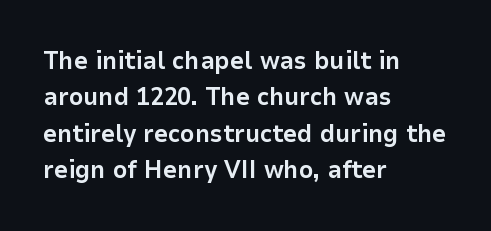
{"italic": "no", "bold": "yes", "underline": "no", "align": "left", "line_spacing": "normal", "line_spacing_ratio": 1.46, "letter_spacing": "normal", "letter_spacing_em": 0.0, "glyph_px": 25}
